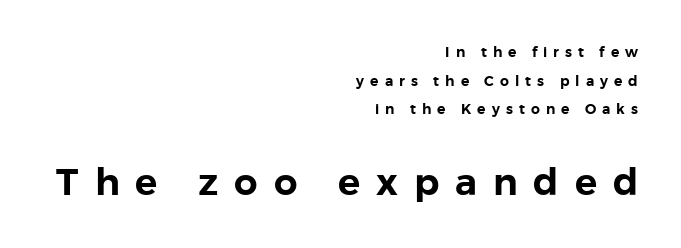
The image shows 37 px sans-serif type, upright; set right-aligned, loose line spacing (2.05x), unusually wide letter spacing (+0.43 em), not underlined; the second (bottom) block is 2.64x larger; low stroke contrast and a medium x-height.
